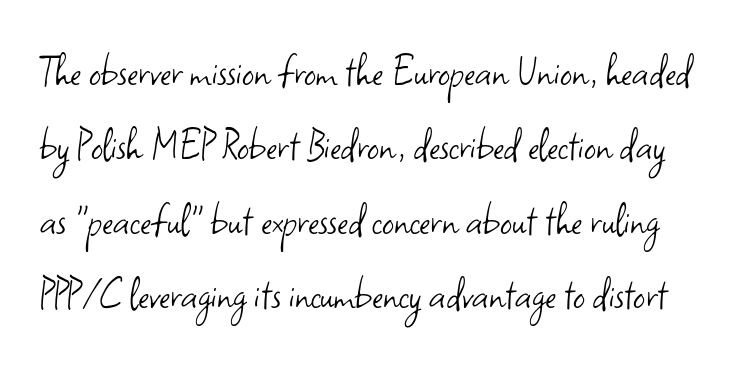
{"serif": "no", "bold": "no", "weight": "light", "width": "normal", "stroke_contrast": "low", "x_height": "small", "monospaced": "no", "underline": "no", "line_spacing": "normal", "line_spacing_ratio": 1.58, "letter_spacing": "normal", "letter_spacing_em": 0.0, "glyph_px": 47}
